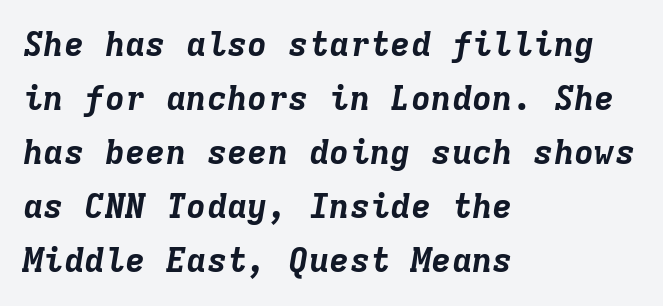
Q: Is the text bold? A: Yes.
Q: Is the text italic (slanted)? A: Yes, it leans right by about 9 degrees.
Q: Is the text underlined? A: No.
Q: How is the paragraph aligned? A: Left-aligned.
Q: Is the spacing between letters normal or unusually wide? A: Normal.
Q: Is the spacing between lines tight, normal or loose? A: Normal.
Q: Width (condensed, normal, or wide)? A: Normal.
Q: Stroke contrast? A: Low.
Q: x-height? A: Medium.
Q: Monospaced? A: Yes.
